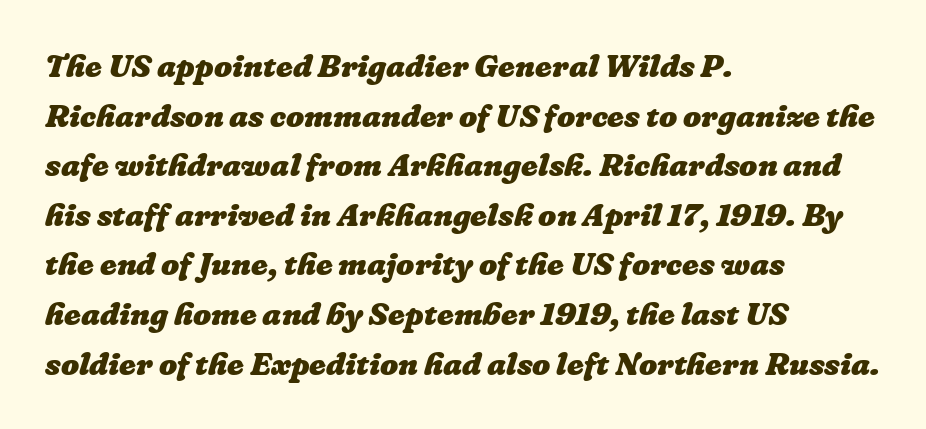
{"bold": "yes", "weight": "heavy", "width": "normal", "stroke_contrast": "low", "x_height": "medium", "monospaced": "no", "underline": "no", "align": "left", "line_spacing": "normal", "line_spacing_ratio": 1.55, "letter_spacing": "normal", "letter_spacing_em": 0.0, "glyph_px": 32}
